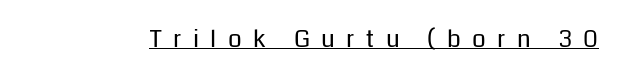
The image shows 24 px text type, upright; set unusually wide letter spacing (+0.48 em), underlined.
